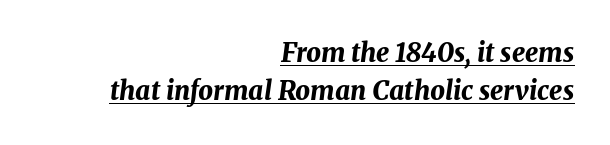
{"italic": "yes", "lean": "right", "slant_degrees": 8, "bold": "yes", "underline": "yes", "align": "right", "line_spacing": "normal", "line_spacing_ratio": 1.47, "letter_spacing": "normal", "letter_spacing_em": 0.0, "glyph_px": 26}
